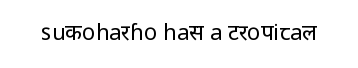
Q: Is the text bold? A: No.
Q: Is the text italic (slanted)? A: No, it is upright.
Q: Is the text underlined? A: No.
Q: Is the spacing between letters normal or unusually wide? A: Normal.
